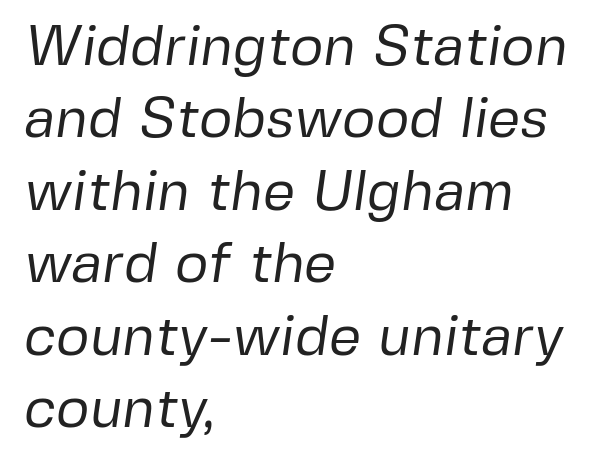
The image shows 57 px regular-weight sans-serif type; set left-aligned, normal line spacing (1.27x), normal letter spacing, not underlined; low stroke contrast and a medium x-height.
